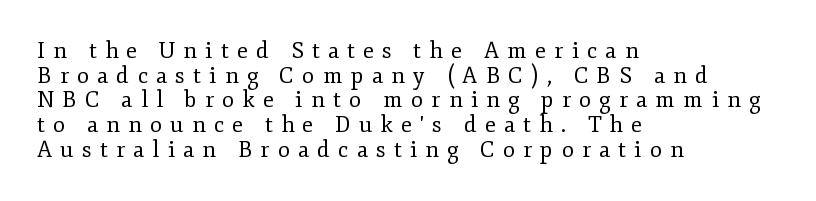
Q: Is the text bold? A: No.
Q: Is the text italic (slanted)? A: No, it is upright.
Q: Is the text underlined? A: No.
Q: How is the paragraph aligned? A: Left-aligned.
Q: Is the spacing between letters normal or unusually wide? A: Unusually wide.
Q: Is the spacing between lines tight, normal or loose? A: Tight.
